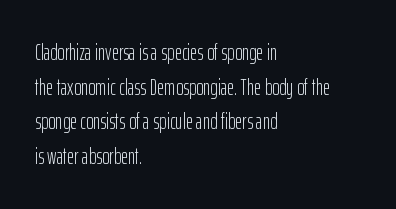
{"italic": "no", "bold": "no", "underline": "no", "align": "left", "line_spacing": "normal", "line_spacing_ratio": 1.57, "letter_spacing": "normal", "letter_spacing_em": 0.0, "glyph_px": 22}
